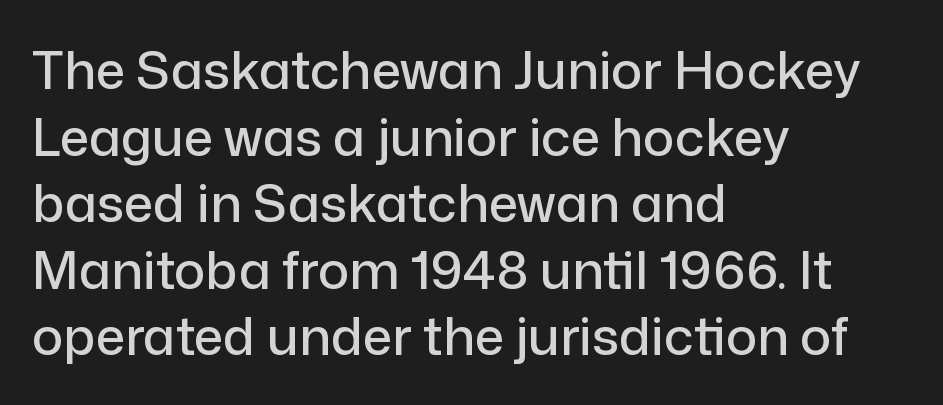
Looks like regular typesetting: each glyph gets only the width it needs. Stroke terminals: plain, sans-serif. The letters stand upright; this is a roman face. Students, observe: this is what conventionally led text looks like. Quick note: underline off. Tracking value appears to be zero — textbook default spacing.
